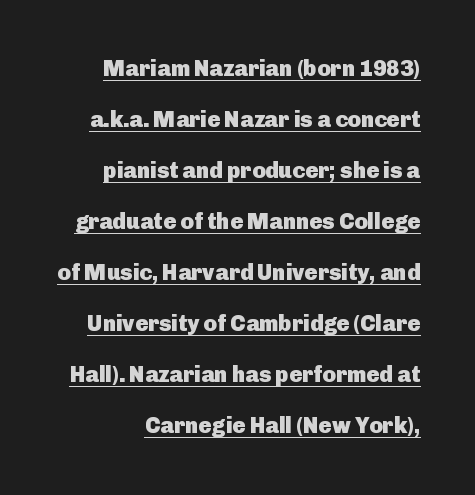
The designer dialed line spacing up above the default. Pretty heavy lettering here — definitely bold. You can see a thin bar hugging the bottom of the glyphs. Each word holds together tightly as a unit, with standard inter-letter gaps.
